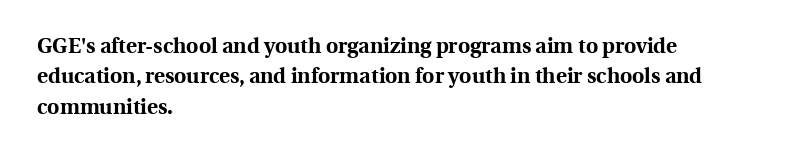
Notice how the stems are strictly vertical — no italics here. These words are printed bold, with thick strokes throughout. Leading: standard. You could call the tracking neutral — neither tight nor loose. The rendering anchors every line to the left-hand side. The words here are not underlined.
